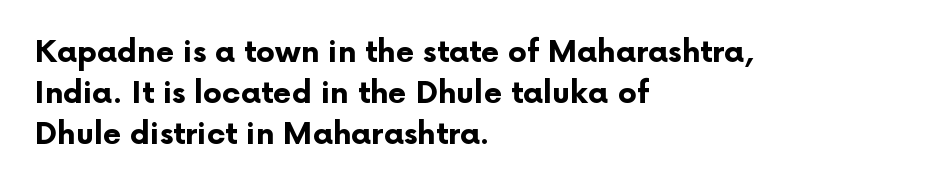
Default kerning and tracking; the words read as compact shapes. You could not count columns in this text — the font is proportionally spaced. The type sits square on the baseline with zero lean. Notice how descenders clear the ascenders below comfortably — that's standard leading.
